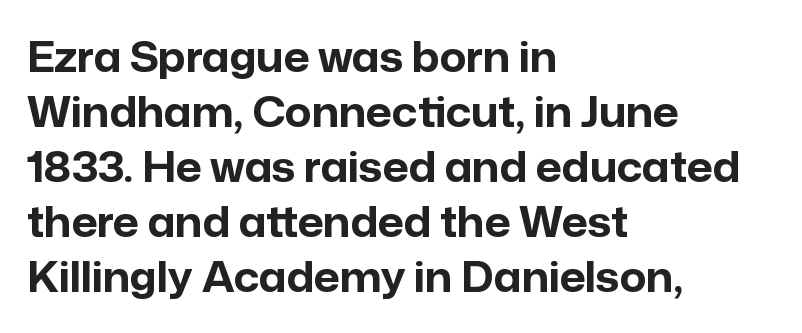
{"serif": "no", "italic": "no", "bold": "yes", "weight": "bold", "width": "normal", "stroke_contrast": "low", "x_height": "medium", "monospaced": "no", "underline": "no", "align": "left", "line_spacing": "normal", "line_spacing_ratio": 1.34, "letter_spacing": "normal", "letter_spacing_em": 0.0, "glyph_px": 41}
